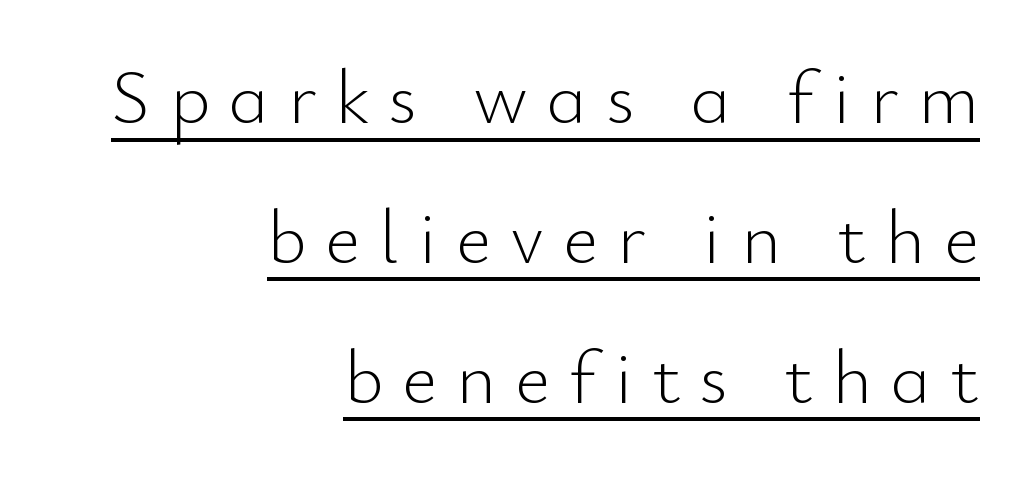
The image shows 76 px light sans-serif type, upright; set right-aligned, line spacing 1.84x, unusually wide letter spacing (+0.25 em), underlined; low stroke contrast and a small x-height.
